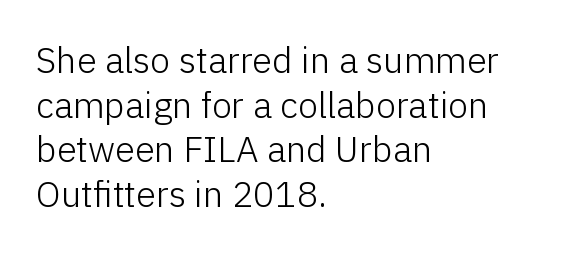
The image shows 36 px light sans-serif type, upright; set left-aligned, line spacing 1.24x, normal letter spacing, not underlined; low stroke contrast and a medium x-height.
